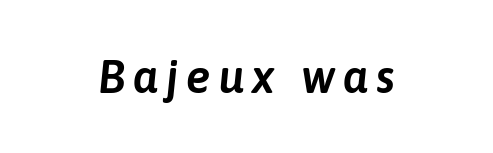
The image shows 46 px text type, italic (leaning right); set not underlined; low stroke contrast and a medium x-height.
